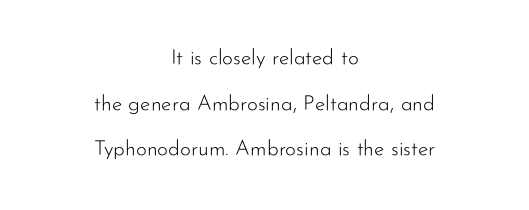
Q: Is the text bold? A: No.
Q: Is the text italic (slanted)? A: No, it is upright.
Q: Is the text underlined? A: No.
Q: How is the paragraph aligned? A: Centered.
Q: Is the spacing between letters normal or unusually wide? A: Normal.
Q: Is the spacing between lines tight, normal or loose? A: Loose.
